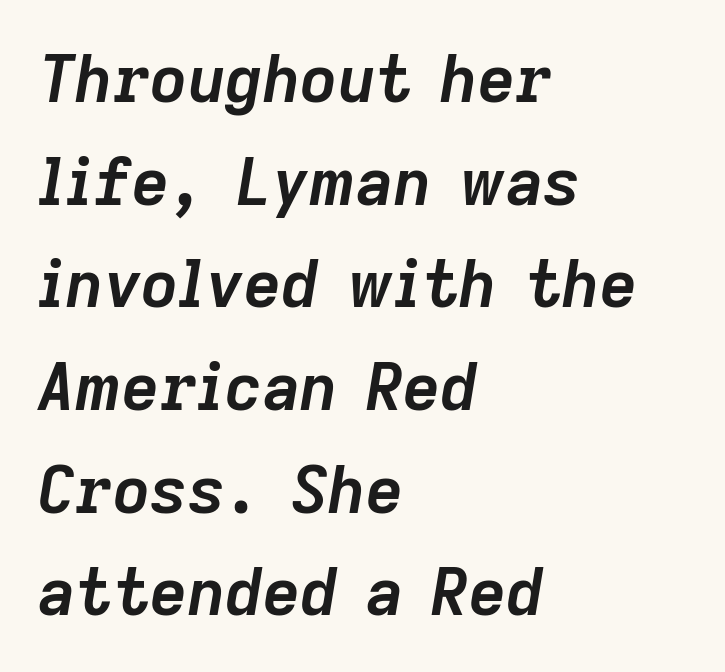
The image shows 65 px semibold type, italic (leaning right); set left-aligned, normal line spacing (1.58x), normal letter spacing, not underlined; low stroke contrast and a medium x-height.
